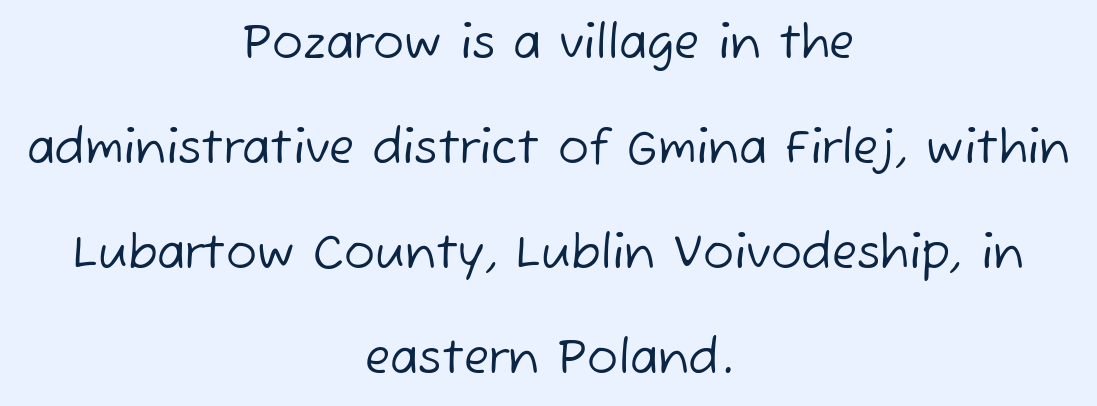
{"serif": "no", "bold": "no", "weight": "regular", "width": "normal", "stroke_contrast": "low", "x_height": "medium", "monospaced": "no", "underline": "no", "align": "center", "line_spacing": "loose", "line_spacing_ratio": 2.28, "letter_spacing": "normal", "letter_spacing_em": 0.0, "glyph_px": 46}
